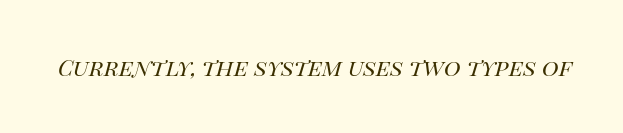
The image shows 23 px text type, italic (leaning right); set normal letter spacing, not underlined.
